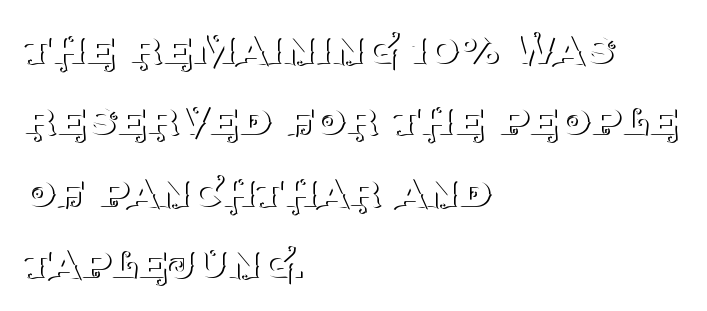
{"serif": "yes", "italic": "no", "bold": "no", "weight": "thin", "width": "normal", "stroke_contrast": "medium", "x_height": "large", "monospaced": "no", "underline": "no", "align": "left", "line_spacing": "normal", "line_spacing_ratio": 1.4, "letter_spacing": "normal", "letter_spacing_em": 0.0, "glyph_px": 51}
